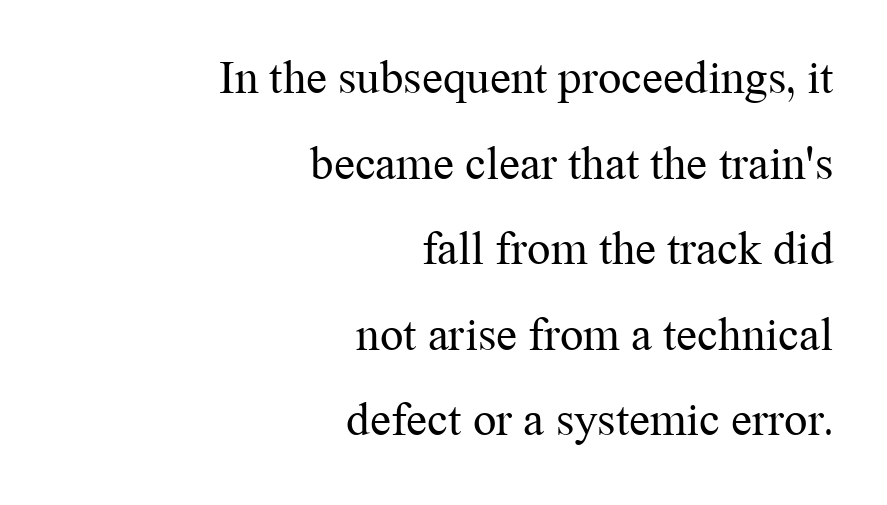
The image shows 47 px regular-weight serif type, upright; set right-aligned, line spacing 1.82x, normal letter spacing, not underlined; medium stroke contrast and a medium x-height.
